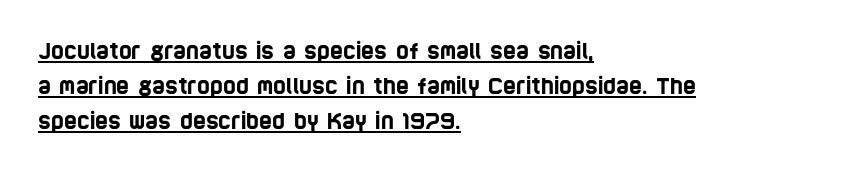
Q: Is the text underlined? A: Yes.
Q: How is the paragraph aligned? A: Left-aligned.
Q: Is the spacing between letters normal or unusually wide? A: Normal.
Q: Is the spacing between lines tight, normal or loose? A: Normal.
